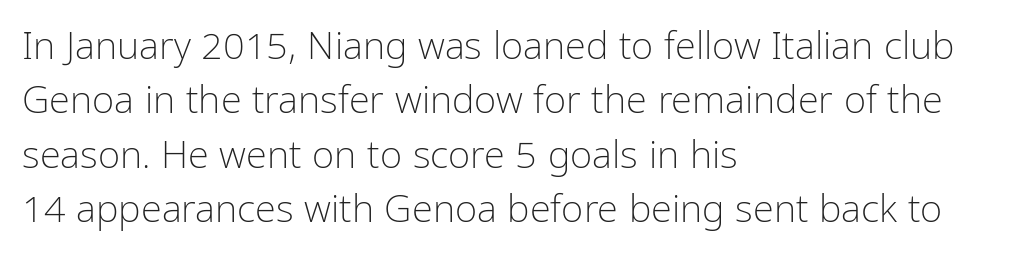
Q: Is the text bold? A: No.
Q: Is the text italic (slanted)? A: No, it is upright.
Q: Is the typeface a serif or a sans-serif typeface? A: Sans-serif.
Q: Is the text underlined? A: No.
Q: How is the paragraph aligned? A: Left-aligned.
Q: Is the spacing between letters normal or unusually wide? A: Normal.
Q: Is the spacing between lines tight, normal or loose? A: Normal.
Q: Width (condensed, normal, or wide)? A: Condensed.
Q: Stroke contrast? A: Low.
Q: x-height? A: Medium.
Q: Monospaced? A: No.
